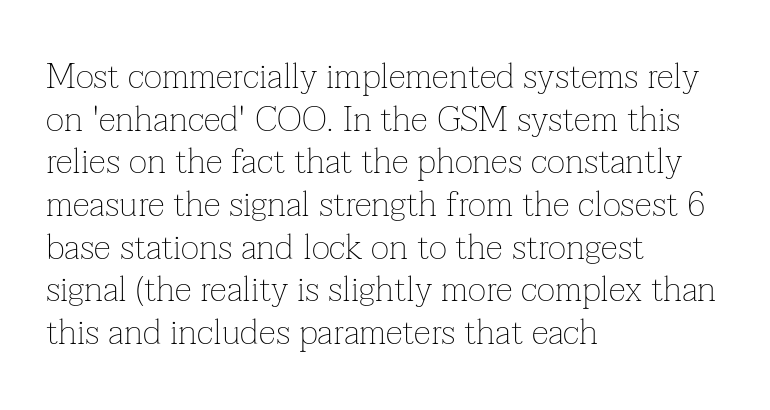
Q: Is the text bold? A: No.
Q: Is the text italic (slanted)? A: No, it is upright.
Q: Is the typeface a serif or a sans-serif typeface? A: Serif.
Q: Is the text underlined? A: No.
Q: How is the paragraph aligned? A: Left-aligned.
Q: Is the spacing between letters normal or unusually wide? A: Normal.
Q: Width (condensed, normal, or wide)? A: Normal.
Q: Stroke contrast? A: Low.
Q: x-height? A: Medium.
Q: Monospaced? A: No.
